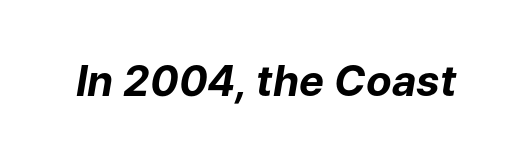
In terms of posture, this sample is oblique. Here the designer chose a conventional face with non-uniform glyph widths. As a designer I'd log this as weight 700, bold. The horizontal fit of the characters is conventional and even.
